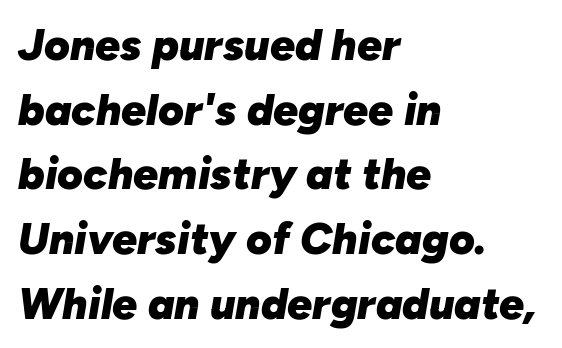
The image shows 44 px heavy type, italic (leaning right); set left-aligned, normal line spacing (1.47x), normal letter spacing, not underlined; low stroke contrast and a medium x-height.
